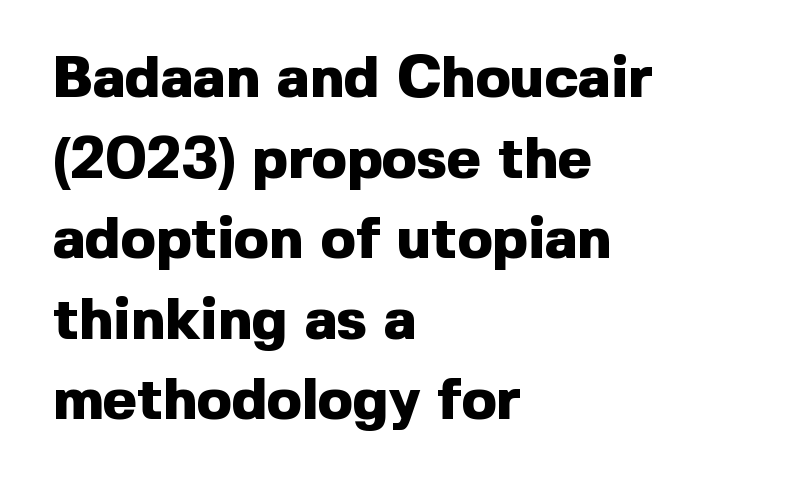
The image shows 58 px heavy sans-serif type, upright; set left-aligned, normal line spacing (1.39x), normal letter spacing, not underlined; a medium x-height.
